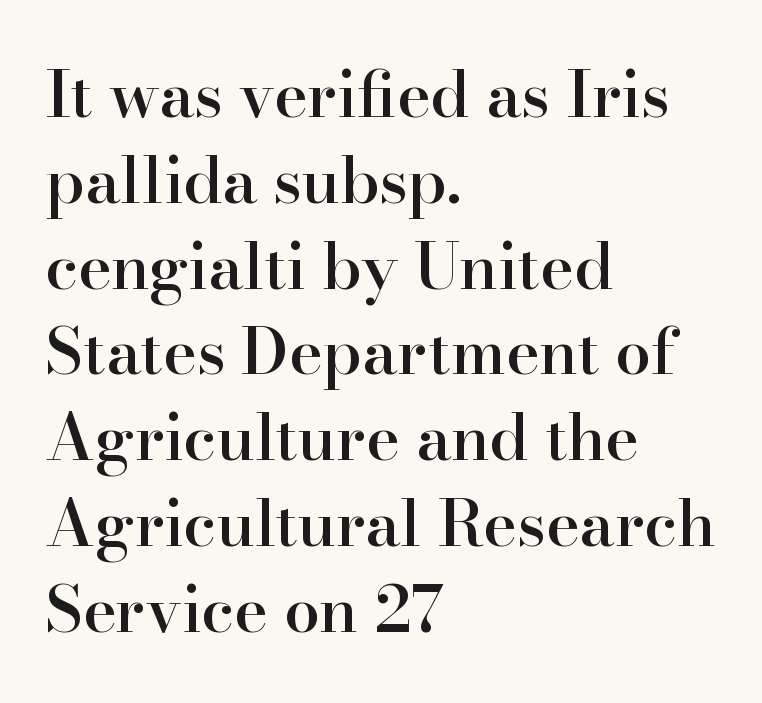
{"serif": "yes", "italic": "no", "bold": "semi", "weight": "semibold", "width": "normal", "stroke_contrast": "high", "x_height": "small", "monospaced": "no", "underline": "no", "align": "left", "line_spacing": "normal", "line_spacing_ratio": 1.34, "letter_spacing": "normal", "letter_spacing_em": 0.0, "glyph_px": 64}
